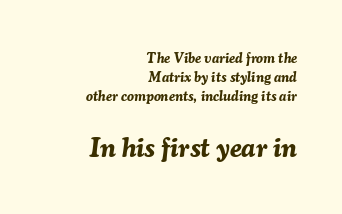
Q: Is the text bold? A: Yes.
Q: Is the text italic (slanted)? A: Yes, it leans right by about 7 degrees.
Q: Is the text underlined? A: No.
Q: How is the paragraph aligned? A: Right-aligned.
Q: Is the spacing between letters normal or unusually wide? A: Normal.
Q: Is the spacing between lines tight, normal or loose? A: Normal.
Q: Which block of text is set in a larger size, the first (top) or the second (bottom)? A: The second (bottom) one.
